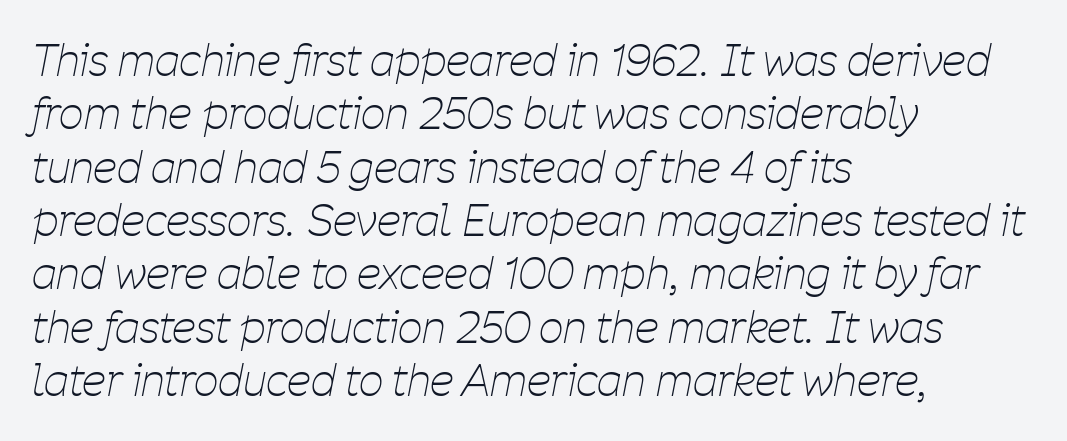
{"italic": "yes", "lean": "right", "slant_degrees": 11, "bold": "no", "weight": "thin", "width": "condensed", "stroke_contrast": "low", "x_height": "medium", "monospaced": "no", "underline": "no", "align": "left", "line_spacing_ratio": 1.24, "letter_spacing": "normal", "letter_spacing_em": 0.0, "glyph_px": 43}
